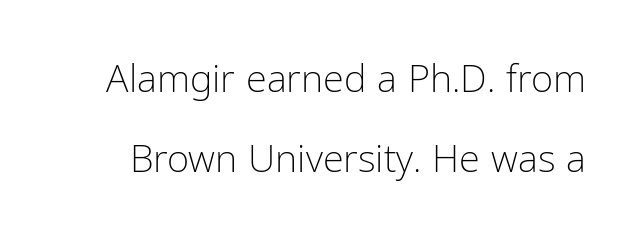
{"serif": "no", "italic": "no", "bold": "no", "weight": "light", "width": "condensed", "stroke_contrast": "low", "x_height": "medium", "monospaced": "no", "underline": "no", "line_spacing": "loose", "line_spacing_ratio": 2.1, "letter_spacing": "normal", "letter_spacing_em": 0.0, "glyph_px": 38}
